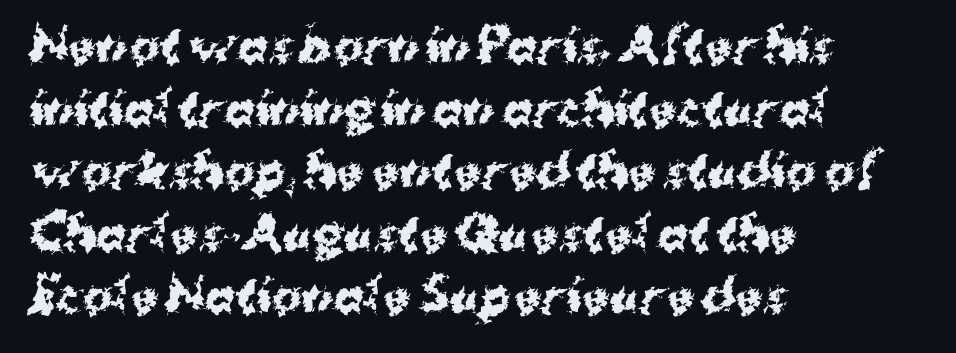
{"serif": "no", "bold": "yes", "weight": "bold", "width": "normal", "stroke_contrast": "medium", "x_height": "medium", "monospaced": "no", "underline": "no", "align": "left", "line_spacing": "normal", "line_spacing_ratio": 1.39, "letter_spacing": "normal", "letter_spacing_em": 0.0, "glyph_px": 45}
